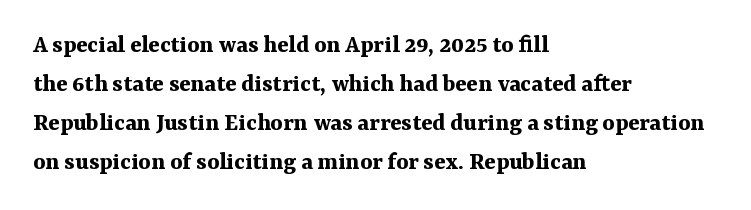
The image shows 26 px bold type, upright; set left-aligned, normal line spacing (1.5x), normal letter spacing, not underlined.
